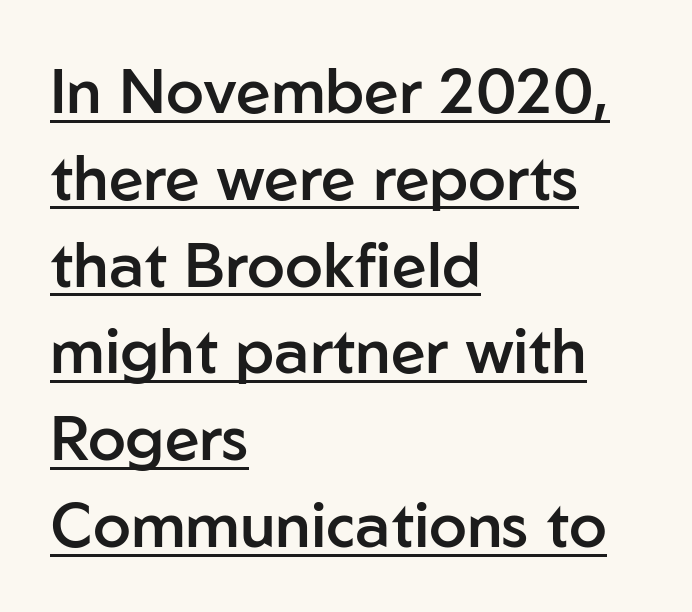
Q: Is the text bold? A: Semi-bold.
Q: Is the text italic (slanted)? A: No, it is upright.
Q: Is the typeface a serif or a sans-serif typeface? A: Sans-serif.
Q: Is the text underlined? A: Yes.
Q: How is the paragraph aligned? A: Left-aligned.
Q: Is the spacing between letters normal or unusually wide? A: Normal.
Q: Is the spacing between lines tight, normal or loose? A: Normal.
Q: Width (condensed, normal, or wide)? A: Normal.
Q: Stroke contrast? A: Low.
Q: x-height? A: Medium.
Q: Monospaced? A: No.
